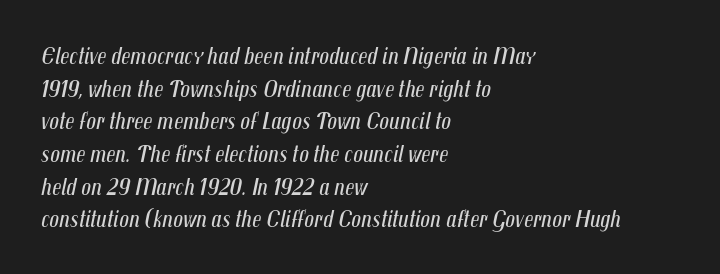
{"italic": "yes", "lean": "right", "slant_degrees": 12, "bold": "no", "underline": "no", "align": "left", "line_spacing": "normal", "line_spacing_ratio": 1.36, "letter_spacing": "normal", "letter_spacing_em": 0.0, "glyph_px": 24}
